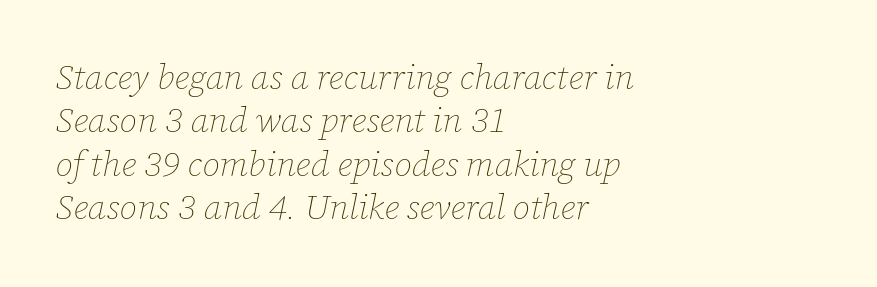
The image shows 35 px thin type, italic (leaning right); set left-aligned, line spacing 1.24x, normal letter spacing, not underlined; low stroke contrast and a medium x-height.
